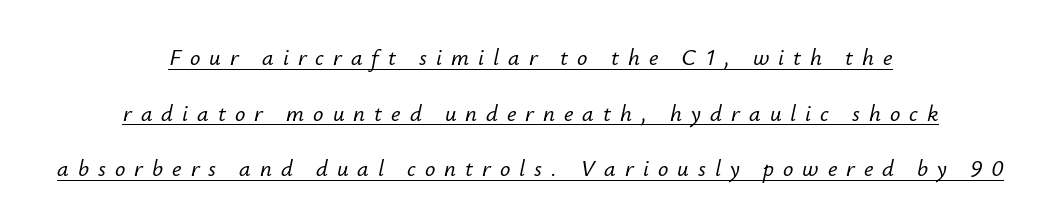
Reading down the column, the eye jumps a long way to each next line. The letters are slanted; this is an italic face. Both edges are ragged and mirror each other, which tells us the setting is centered. Does a line run under the words? Yes, clearly. You could only call the tracking loose — the letters float apart.
